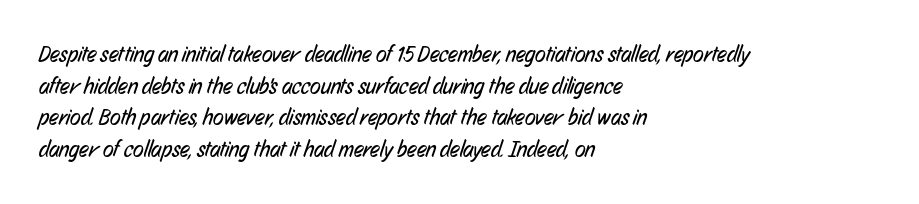
The image shows 22 px text type; set left-aligned, normal line spacing (1.44x), normal letter spacing, not underlined.
